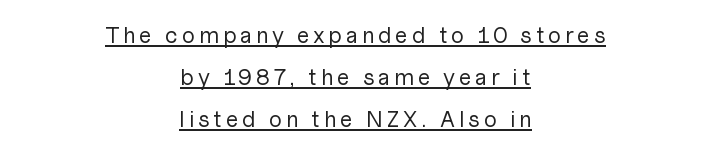
A student would call this center alignment; a typographer would say set centered. This is underlined copy, the kind a proofreader might mark for attention. The letters stand upright; this is a roman face. These glyphs show unthickened strokes, regular width or finer.
